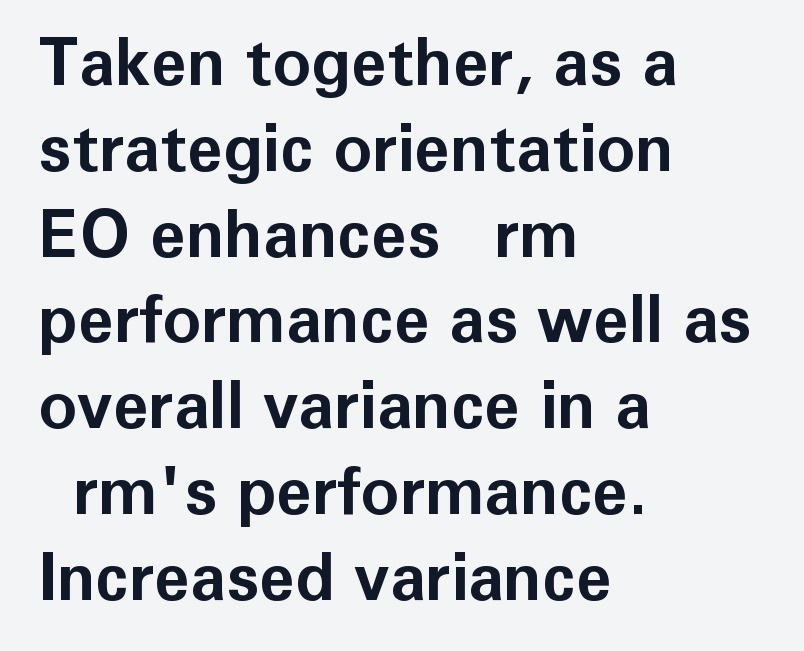
Q: Is the text bold? A: Yes.
Q: Is the text italic (slanted)? A: No, it is upright.
Q: Is the typeface a serif or a sans-serif typeface? A: Sans-serif.
Q: Is the text underlined? A: No.
Q: How is the paragraph aligned? A: Left-aligned.
Q: Is the spacing between letters normal or unusually wide? A: Normal.
Q: Is the spacing between lines tight, normal or loose? A: Normal.
Q: Width (condensed, normal, or wide)? A: Normal.
Q: Stroke contrast? A: Low.
Q: x-height? A: Medium.
Q: Monospaced? A: No.
